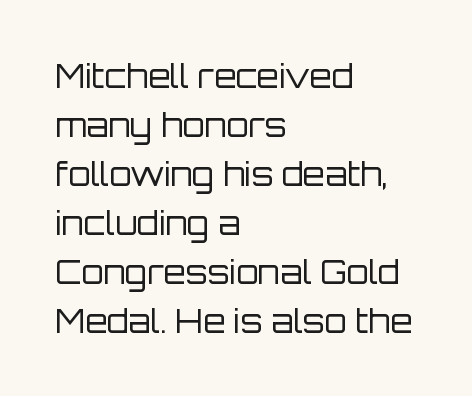
The image shows 32 px regular-weight sans-serif type, upright; set left-aligned, normal line spacing (1.53x), normal letter spacing, not underlined; low stroke contrast and a large x-height.
